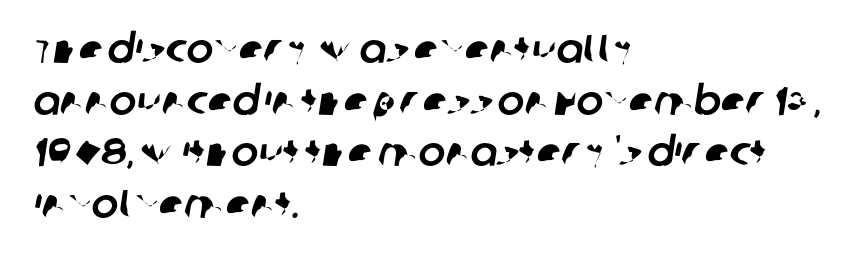
{"serif": "no", "width": "normal", "stroke_contrast": "low", "x_height": "large", "monospaced": "no", "underline": "no", "align": "left", "line_spacing": "normal", "line_spacing_ratio": 1.29, "letter_spacing": "normal", "letter_spacing_em": 0.0, "glyph_px": 40}
